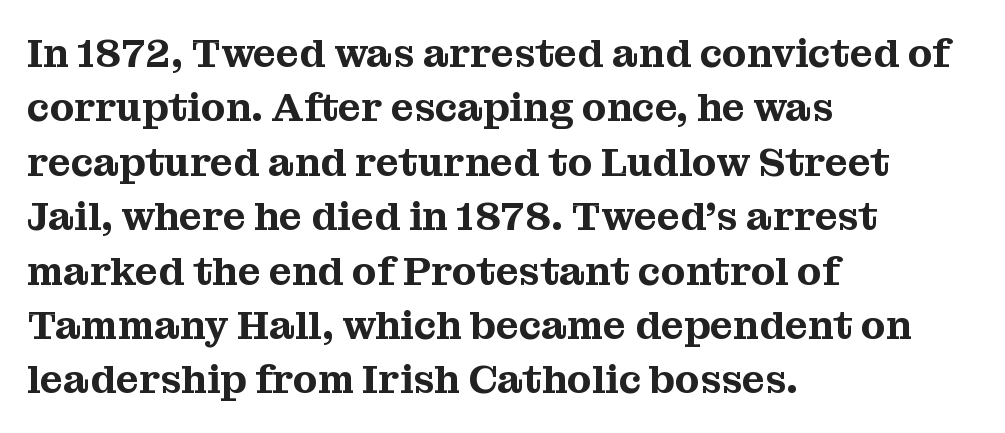
{"serif": "yes", "italic": "no", "width": "normal", "stroke_contrast": "medium", "x_height": "medium", "monospaced": "no", "underline": "no", "align": "left", "line_spacing": "normal", "line_spacing_ratio": 1.36, "letter_spacing": "normal", "letter_spacing_em": 0.0, "glyph_px": 40}
